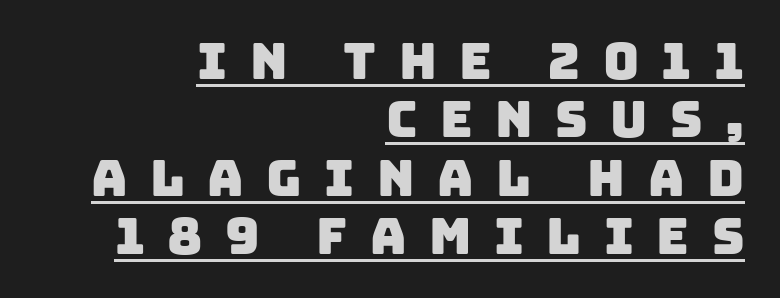
{"serif": "no", "width": "normal", "stroke_contrast": "low", "x_height": "large", "monospaced": "no", "underline": "yes", "align": "right", "line_spacing_ratio": 1.17, "letter_spacing": "wide", "letter_spacing_em": 0.45, "glyph_px": 50}
